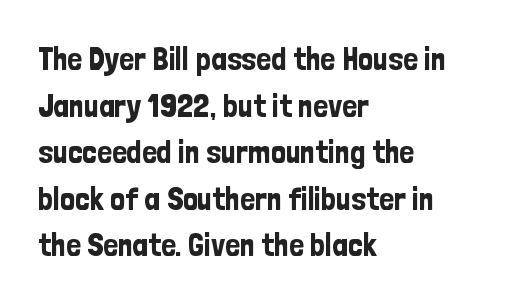
The image shows 33 px condensed sans-serif type, upright; set left-aligned, normal line spacing (1.41x), normal letter spacing, not underlined; low stroke contrast and a medium x-height.
